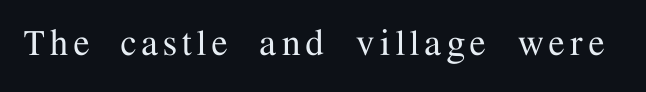
Q: Is the text italic (slanted)? A: No, it is upright.
Q: Is the typeface a serif or a sans-serif typeface? A: Serif.
Q: Is the text underlined? A: No.
Q: Width (condensed, normal, or wide)? A: Normal.
Q: Stroke contrast? A: Medium.
Q: x-height? A: Medium.
Q: Monospaced? A: No.
